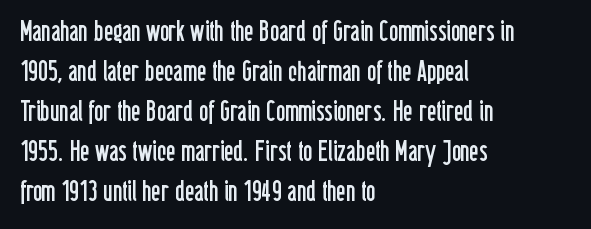
Q: Is the text bold? A: No.
Q: Is the text italic (slanted)? A: No, it is upright.
Q: Is the typeface a serif or a sans-serif typeface? A: Sans-serif.
Q: Is the text underlined? A: No.
Q: How is the paragraph aligned? A: Left-aligned.
Q: Is the spacing between letters normal or unusually wide? A: Normal.
Q: Is the spacing between lines tight, normal or loose? A: Normal.
Q: Width (condensed, normal, or wide)? A: Condensed.
Q: Stroke contrast? A: Low.
Q: x-height? A: Medium.
Q: Monospaced? A: No.
